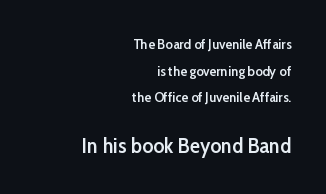
The typography opts for an upright posture over an oblique one. This block would shrink considerably if given ordinary leading; it's expanded now. Bold? Not quite — semibold, heavier than regular but stopping short. Plain, unruled lines of type. The rag falls on the left side of this text block.
